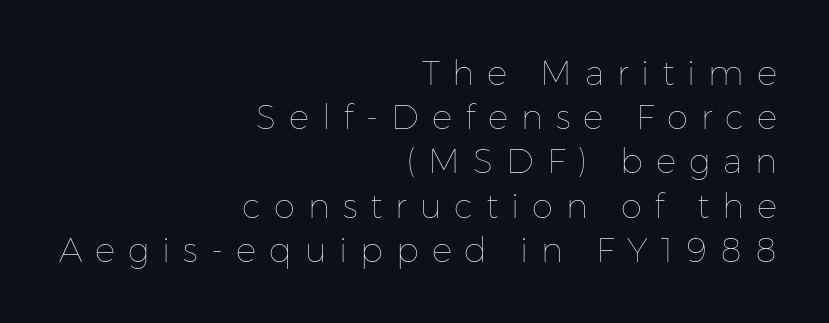
Q: Is the text bold? A: No.
Q: Is the text italic (slanted)? A: No, it is upright.
Q: Is the text underlined? A: No.
Q: How is the paragraph aligned? A: Right-aligned.
Q: Is the spacing between letters normal or unusually wide? A: Unusually wide.
Q: Is the spacing between lines tight, normal or loose? A: Normal.
Q: Width (condensed, normal, or wide)? A: Normal.
Q: Stroke contrast? A: Low.
Q: x-height? A: Medium.
Q: Monospaced? A: No.
